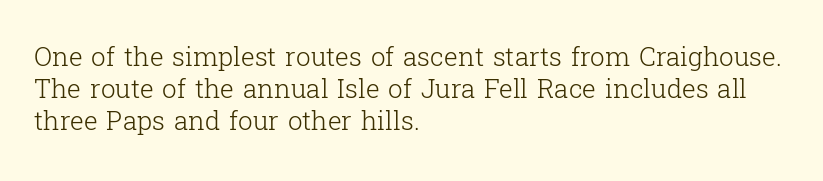
The image shows 26 px text type, upright; set left-aligned, line spacing 1.24x, normal letter spacing, not underlined.
